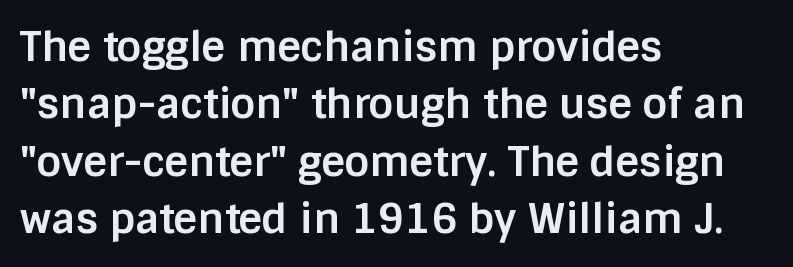
The image shows 41 px bold sans-serif type, upright; set left-aligned, normal line spacing (1.4x), normal letter spacing, not underlined; low stroke contrast and a large x-height.
